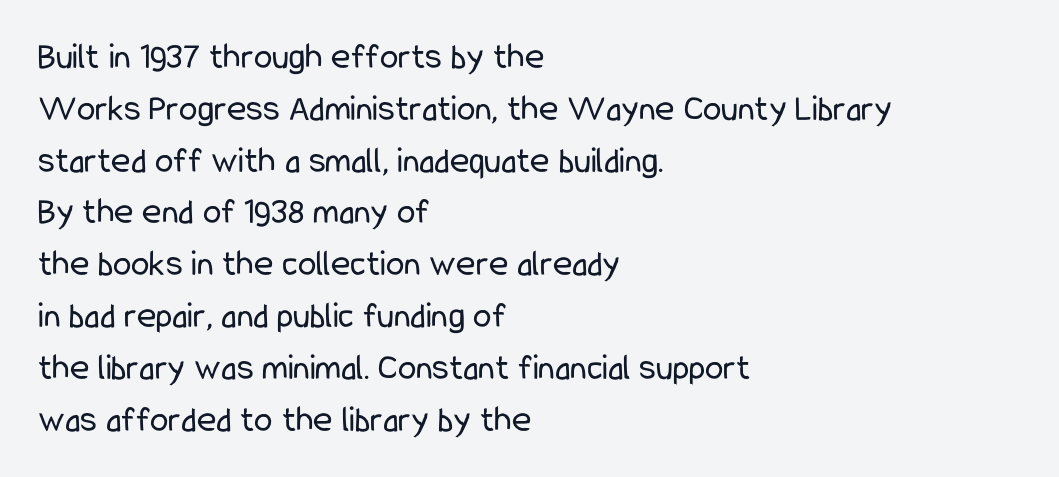
The line texture is even and compact thanks to regular tracking. Notice how the stems are strictly vertical — no italics here. Which margin do the lines hug? The left one — the right edge is uneven. These glyphs show unthickened strokes, regular width or finer. The rendering uses natural spacing where letterforms have individual widths.
